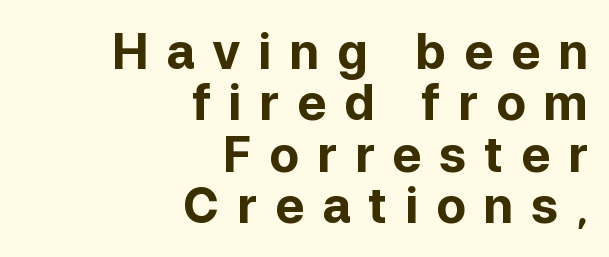
Q: Is the text bold? A: Yes.
Q: Is the text italic (slanted)? A: No, it is upright.
Q: Is the typeface a serif or a sans-serif typeface? A: Sans-serif.
Q: Is the text underlined? A: No.
Q: How is the paragraph aligned? A: Right-aligned.
Q: Is the spacing between letters normal or unusually wide? A: Unusually wide.
Q: Is the spacing between lines tight, normal or loose? A: Tight.
Q: Width (condensed, normal, or wide)? A: Normal.
Q: Stroke contrast? A: Low.
Q: x-height? A: Medium.
Q: Monospaced? A: No.
